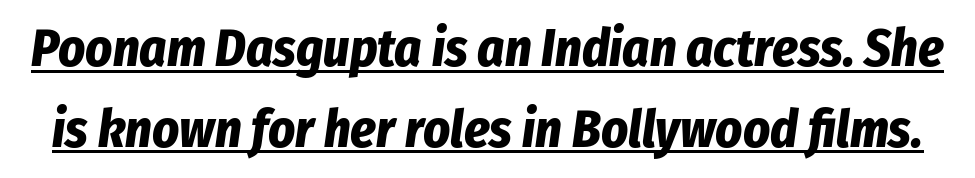
This rendering features underlined lettering. Characters follow at the spacing the type designer built in. Quick note: interline space is typical. Every letter is thick-stroked: bold, no question. The face used here is proportionally spaced, like ordinary book or web type.
